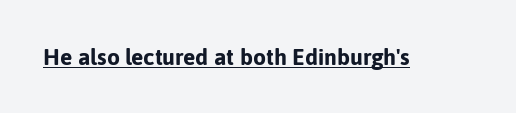
The image shows 23 px bold type, upright; set normal letter spacing, underlined.
